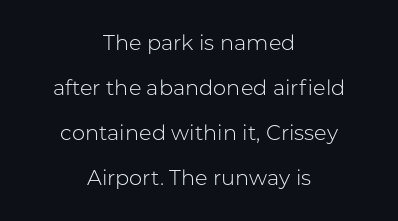
{"italic": "no", "bold": "no", "underline": "no", "align": "center", "line_spacing": "loose", "line_spacing_ratio": 2.15, "letter_spacing": "normal", "letter_spacing_em": 0.0, "glyph_px": 21}
